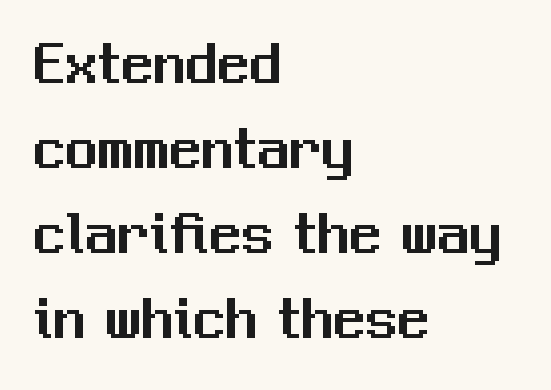
The line-height multiplier appears to be the usual default. When letters stand straight like this, we call the style roman or upright. Note: no serifs on the glyphs. Varying glyph widths throughout — classic text-font behaviour. Where is the straight margin? On the left. Descender tails drop into unmarked territory.
